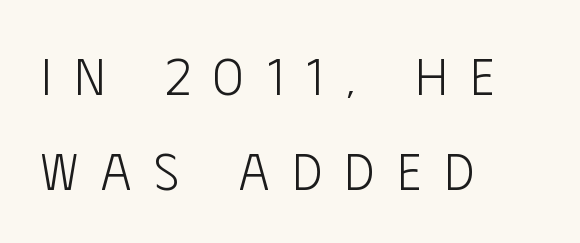
The image shows 52 px light, condensed sans-serif type, upright; set left-aligned, line spacing 1.83x, unusually wide letter spacing (+0.44 em), not underlined; low stroke contrast and a large x-height.
